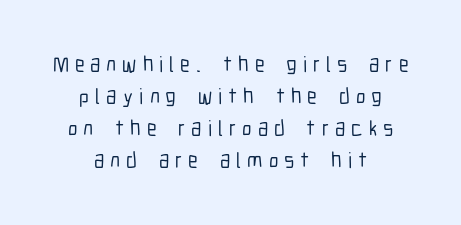
Caption: multi-line text, centered on the measure. The passage shown has open, widely tracked lettering throughout. Letters rest on an invisible, unmarked baseline. Style check: upright. Compared with typical paragraphs, the rows here are spaced about the same.
